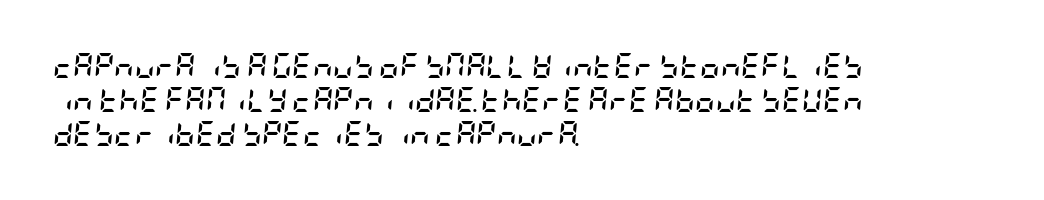
The zone under the glyphs is completely vacant. The vertical gap from one line to the next is medium. Tracking value appears to be zero — textbook default spacing. Each line starts at the same left margin while the right side varies. Bold? Absolutely — the strokes are thick and heavy. The rendering applies a slant to the glyphs.
